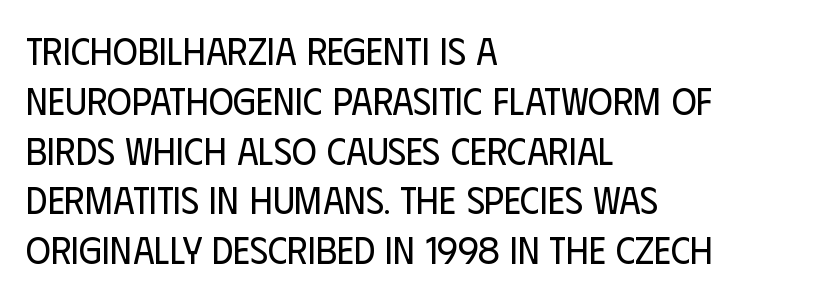
The image shows 38 px regular-weight, condensed sans-serif type, upright; set left-aligned, normal line spacing (1.31x), normal letter spacing, not underlined; low stroke contrast and a large x-height.
